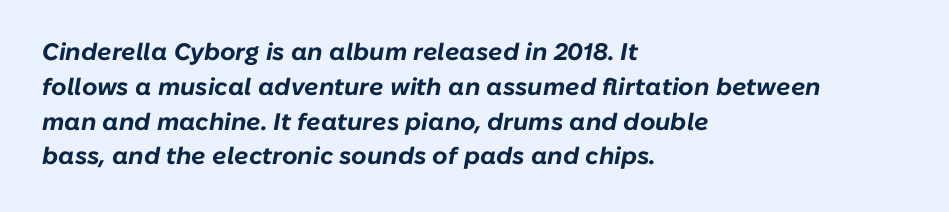
Q: Is the text bold? A: Yes.
Q: Is the text italic (slanted)? A: Yes, it leans right by about 10 degrees.
Q: Is the text underlined? A: No.
Q: How is the paragraph aligned? A: Left-aligned.
Q: Is the spacing between letters normal or unusually wide? A: Normal.
Q: Is the spacing between lines tight, normal or loose? A: Normal.
